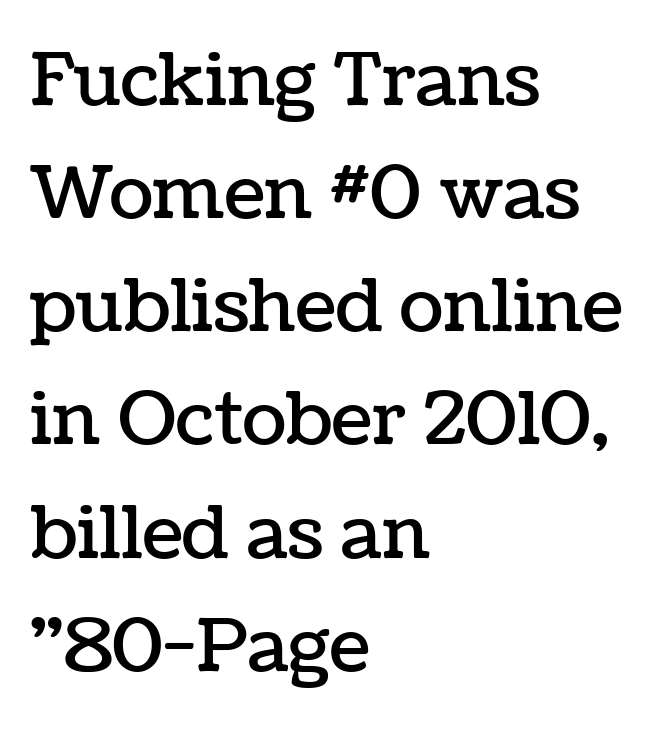
The image shows 73 px text type, upright; set left-aligned, normal line spacing (1.55x), normal letter spacing, not underlined; low stroke contrast and a medium x-height.
